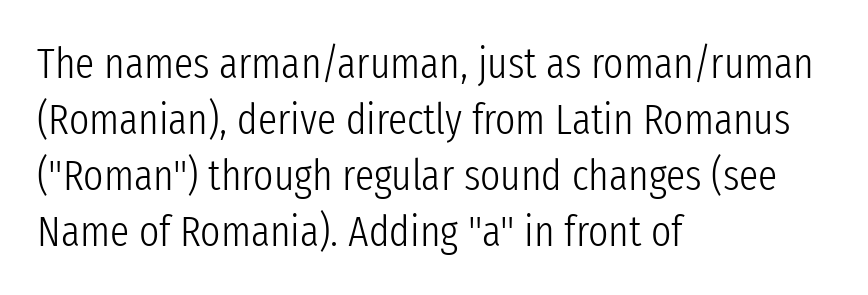
The image shows 43 px light, condensed sans-serif type, upright; set left-aligned, normal line spacing (1.3x), normal letter spacing, not underlined; low stroke contrast and a medium x-height.
